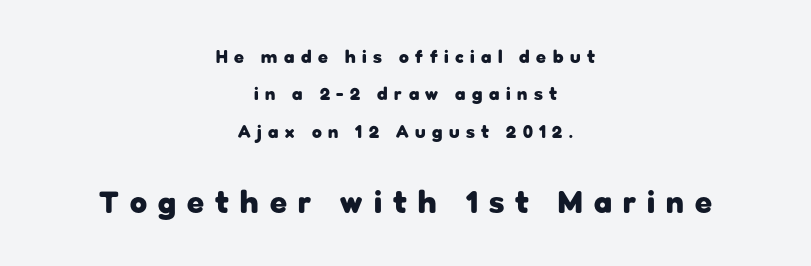
The image shows 31 px heavy sans-serif type, upright; set centered, loose line spacing (2.07x), unusually wide letter spacing (+0.36 em), not underlined; the second (bottom) block is 1.72x larger; low stroke contrast and a medium x-height.
